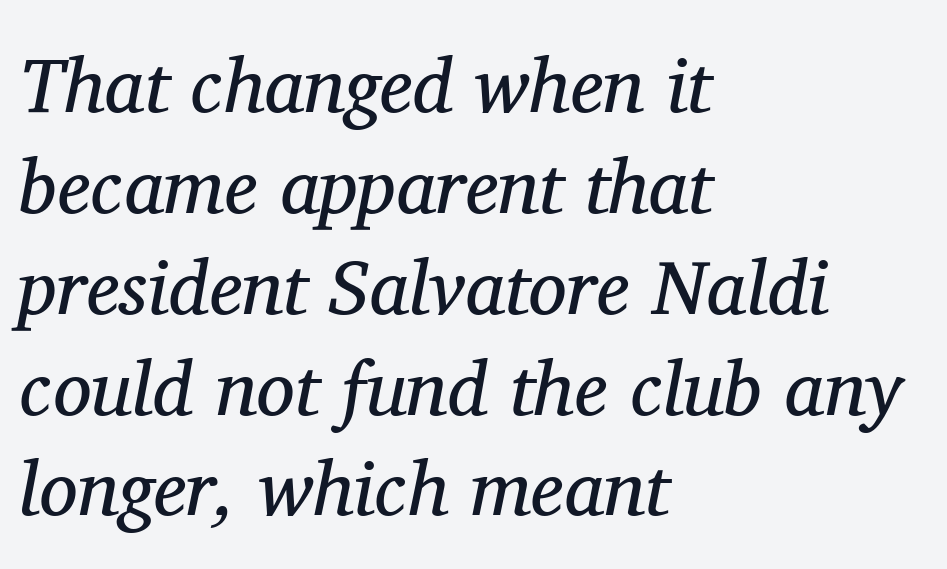
Q: Is the text bold? A: No.
Q: Is the text italic (slanted)? A: Yes, it leans right by about 11 degrees.
Q: Is the typeface a serif or a sans-serif typeface? A: Serif.
Q: Is the text underlined? A: No.
Q: How is the paragraph aligned? A: Left-aligned.
Q: Is the spacing between letters normal or unusually wide? A: Normal.
Q: Is the spacing between lines tight, normal or loose? A: Normal.
Q: Width (condensed, normal, or wide)? A: Normal.
Q: Stroke contrast? A: Medium.
Q: x-height? A: Medium.
Q: Monospaced? A: No.
